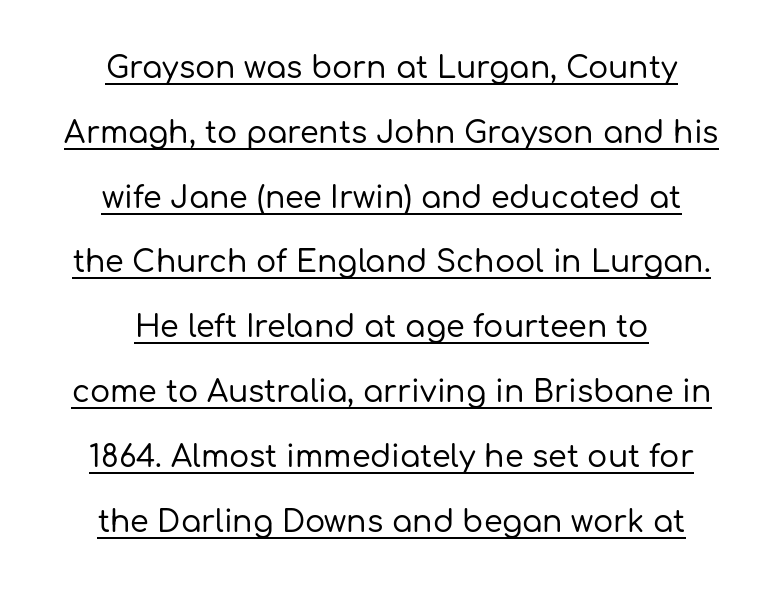
{"serif": "no", "italic": "no", "width": "normal", "stroke_contrast": "low", "x_height": "medium", "monospaced": "no", "underline": "yes", "align": "center", "line_spacing": "loose", "line_spacing_ratio": 2.16, "letter_spacing": "normal", "letter_spacing_em": 0.0, "glyph_px": 30}
